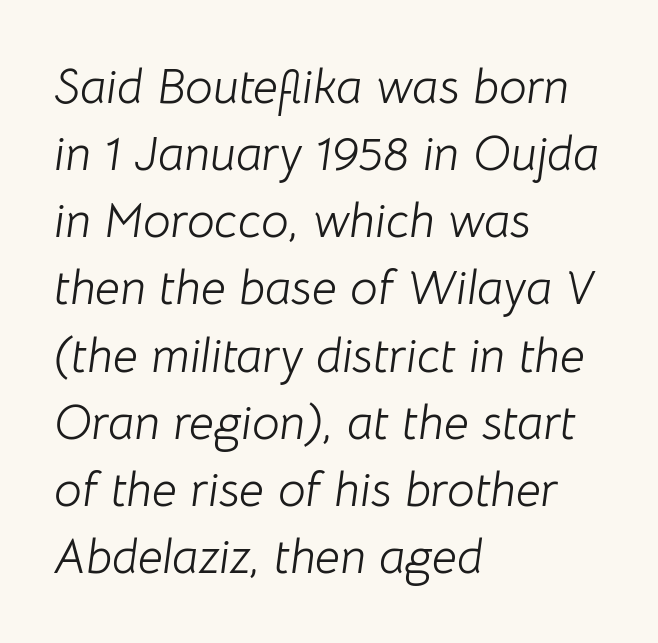
Q: Is the text bold? A: No.
Q: Is the text italic (slanted)? A: Yes, it leans right by about 8 degrees.
Q: Is the text underlined? A: No.
Q: How is the paragraph aligned? A: Left-aligned.
Q: Is the spacing between letters normal or unusually wide? A: Normal.
Q: Is the spacing between lines tight, normal or loose? A: Normal.
Q: Width (condensed, normal, or wide)? A: Normal.
Q: Stroke contrast? A: Low.
Q: x-height? A: Medium.
Q: Monospaced? A: No.
